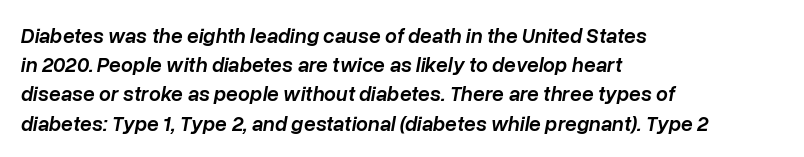
The image shows 21 px text type, italic (leaning right); set left-aligned, normal line spacing (1.39x), normal letter spacing, not underlined.
